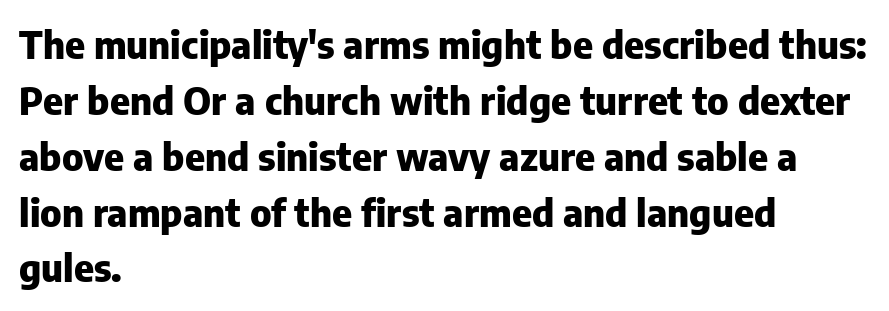
The image shows 38 px heavy sans-serif type, upright; set left-aligned, normal line spacing (1.47x), normal letter spacing, not underlined; low stroke contrast and a medium x-height.
